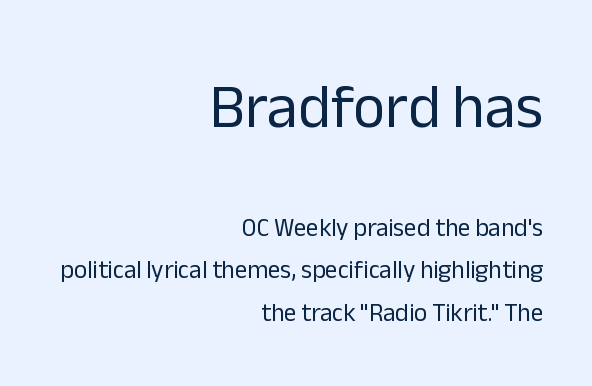
The image shows 62 px regular-weight sans-serif type, upright; set right-aligned, normal line spacing (1.7x), normal letter spacing, not underlined; the first (top) block is 2.48x larger; low stroke contrast and a medium x-height.
